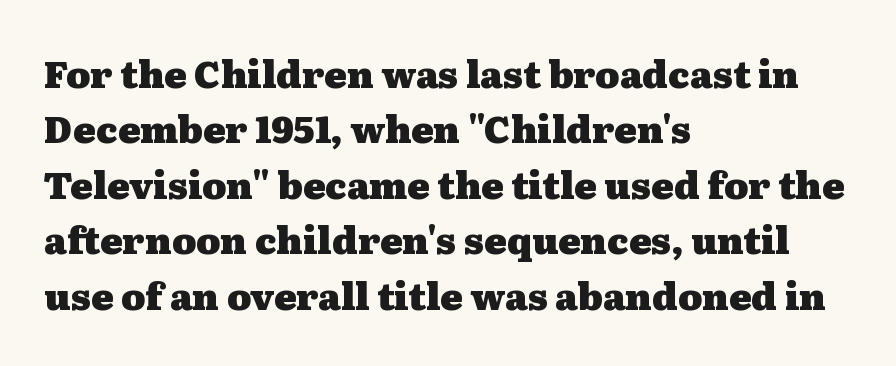
Line starts are locked; line ends wander. The rendering shows small feet on the letterforms — a serif design. Its strokes are broad and dark, the hallmark of bold type. Vertically, the passage feels balanced, rows spaced as you'd expect. Each letter keeps its own natural width here, so spacing adapts to shape.
